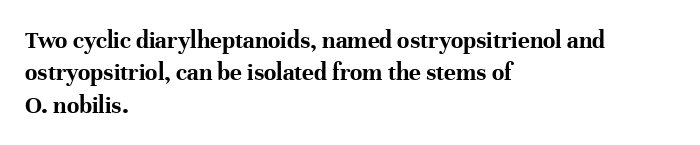
{"italic": "no", "bold": "yes", "underline": "no", "align": "left", "line_spacing": "normal", "line_spacing_ratio": 1.3, "letter_spacing": "normal", "letter_spacing_em": 0.0, "glyph_px": 25}
